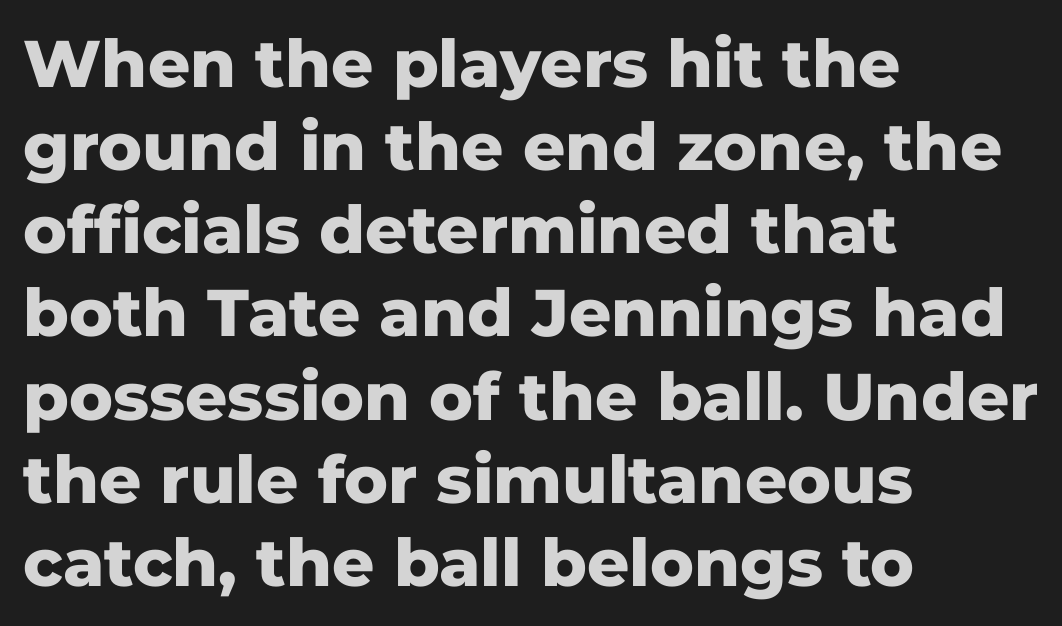
{"serif": "no", "italic": "no", "bold": "yes", "weight": "heavy", "width": "normal", "stroke_contrast": "low", "x_height": "medium", "monospaced": "no", "underline": "no", "align": "left", "line_spacing": "normal", "line_spacing_ratio": 1.26, "letter_spacing": "normal", "letter_spacing_em": 0.0, "glyph_px": 66}
